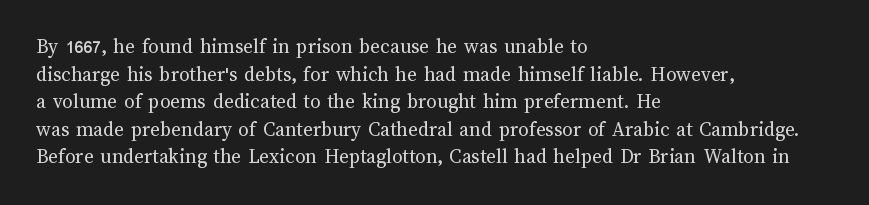
Q: Is the text bold? A: No.
Q: Is the text italic (slanted)? A: No, it is upright.
Q: Is the text underlined? A: No.
Q: How is the paragraph aligned? A: Left-aligned.
Q: Is the spacing between letters normal or unusually wide? A: Normal.
Q: Is the spacing between lines tight, normal or loose? A: Normal.
